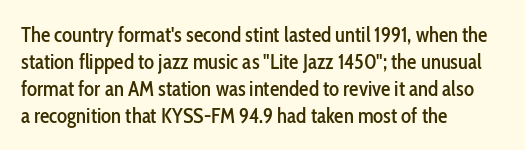
The image shows 21 px text type, upright; set left-aligned, normal line spacing (1.28x), normal letter spacing, not underlined.
